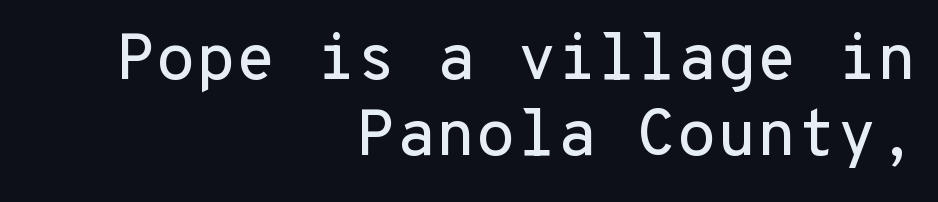
The image shows 65 px sans-serif type, upright, monospaced; set right-aligned, line spacing 1.17x, normal letter spacing, not underlined; low stroke contrast and a medium x-height.
